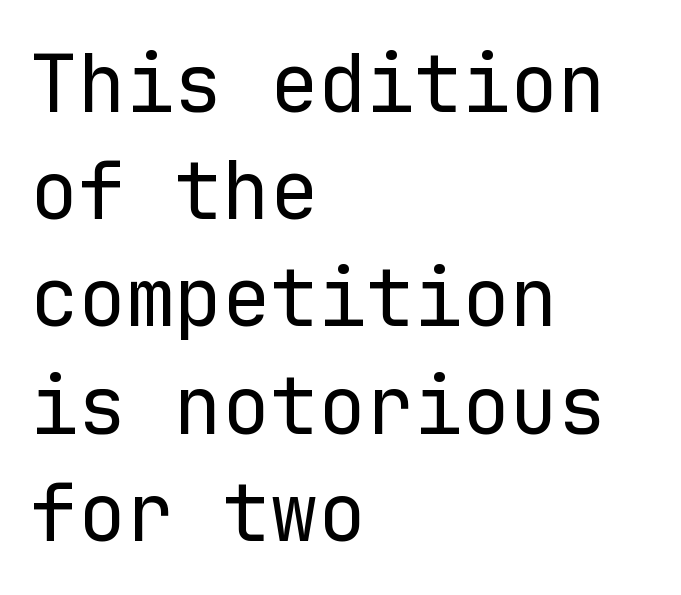
The image shows 80 px regular-weight sans-serif type, upright, monospaced; set left-aligned, normal line spacing (1.34x), normal letter spacing, not underlined; low stroke contrast and a medium x-height.
